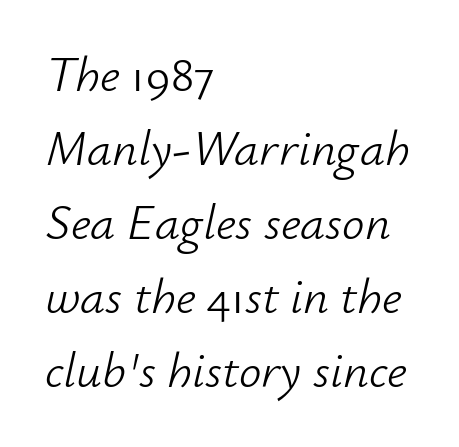
{"italic": "yes", "lean": "right", "slant_degrees": 12, "bold": "no", "weight": "light", "width": "normal", "stroke_contrast": "low", "x_height": "small", "monospaced": "no", "underline": "no", "align": "left", "line_spacing": "normal", "line_spacing_ratio": 1.48, "letter_spacing": "normal", "letter_spacing_em": 0.0, "glyph_px": 50}
